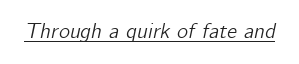
{"italic": "yes", "lean": "right", "slant_degrees": 12, "underline": "yes", "letter_spacing": "normal", "letter_spacing_em": 0.0, "glyph_px": 21}
